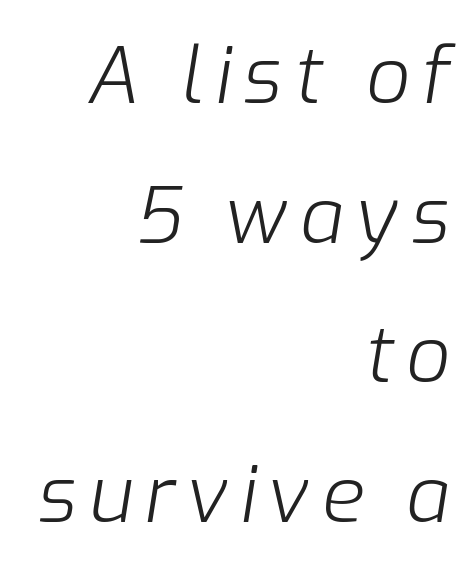
The image shows 78 px light type, italic (leaning right); set right-aligned, line spacing 1.79x, not underlined; low stroke contrast and a medium x-height.
